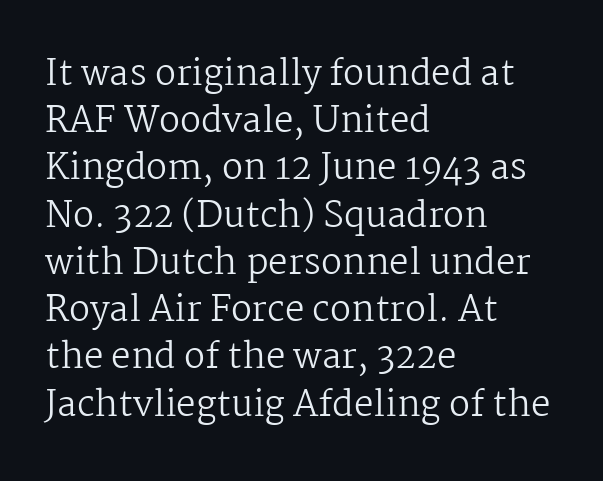
The image shows 35 px regular-weight serif type, upright; set left-aligned, normal line spacing (1.35x), normal letter spacing, not underlined; medium stroke contrast and a medium x-height.
